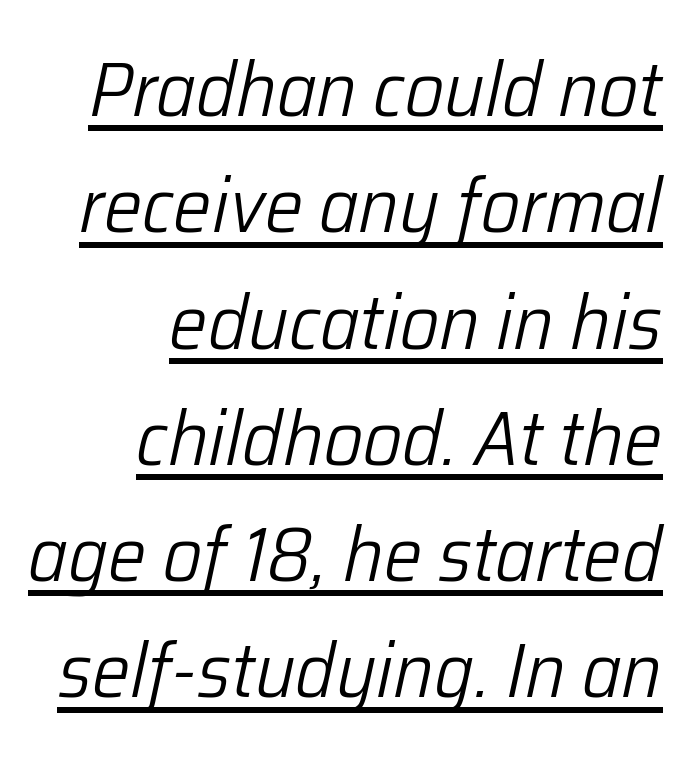
Compared with typical body copy, the letter spacing here is the same. Proportional: the letters do not fall into vertical columns. The text carries the slant typical of an italic or oblique font. This sample carries an underscore along the baseline area. No heavy texture on the line: the type isn't bold. Every row of glyphs terminates at an identical x-position on the right.
